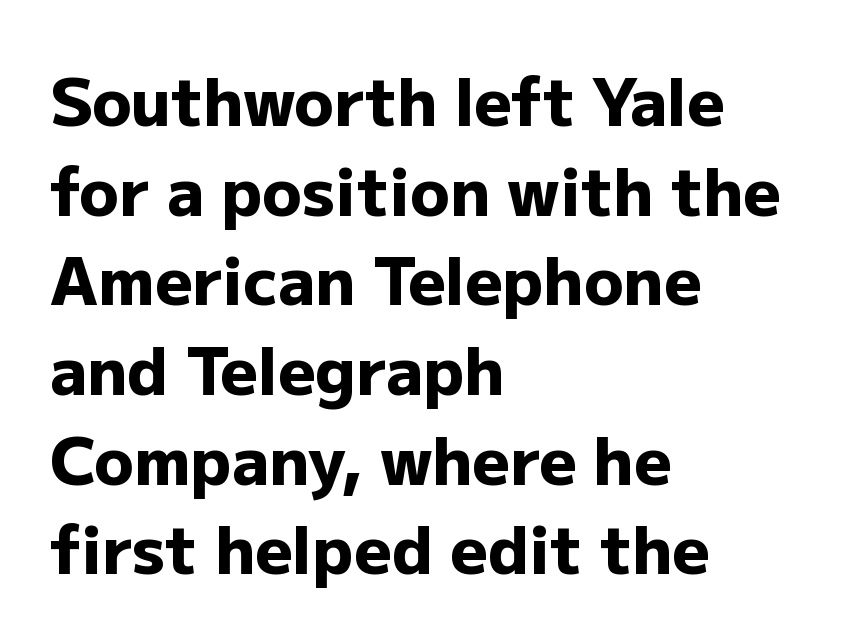
The face used here is proportionally spaced, like ordinary book or web type. The rows are spaced the way most documents space them. The typeface chosen for these lines omits serifs. The space beneath each line is pristine and unruled. Observe the ordinary spacing: letters are neighbours, not strangers. Strong, thick strokes mark this as bold type.
